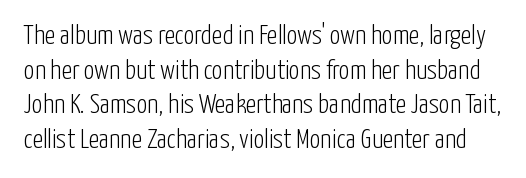
Q: Is the text bold? A: No.
Q: Is the text italic (slanted)? A: No, it is upright.
Q: Is the text underlined? A: No.
Q: Is the spacing between letters normal or unusually wide? A: Normal.
Q: Is the spacing between lines tight, normal or loose? A: Normal.
